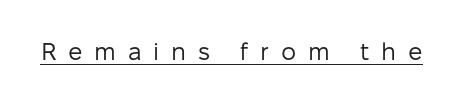
Rendered with straight, roman letterforms. You can see a thin bar hugging the bottom of the glyphs. Is this a heavy cut? Hardly; it is regular or lighter. Honestly, the letter spacing is so wide it's the main thing you notice.
